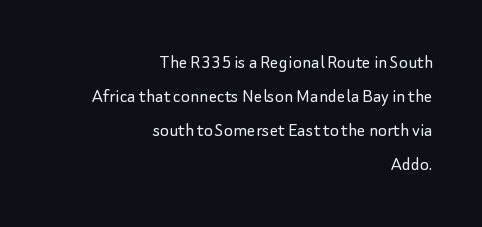
{"italic": "no", "bold": "no", "underline": "no", "align": "right", "line_spacing": "normal", "line_spacing_ratio": 1.62, "letter_spacing": "normal", "letter_spacing_em": 0.0, "glyph_px": 21}
